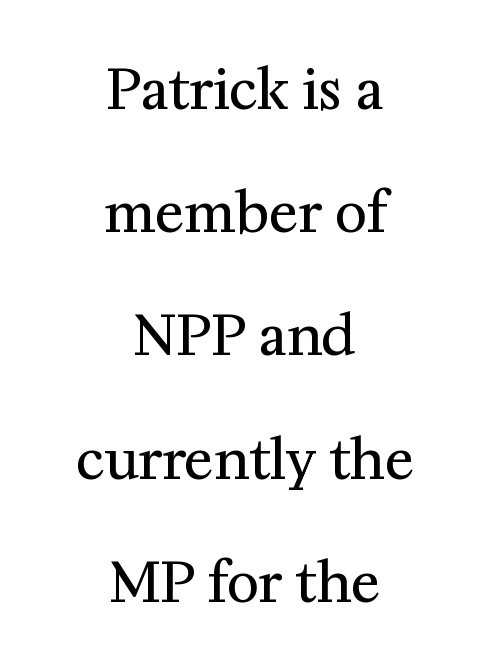
The image shows 55 px regular-weight serif type, upright; set centered, loose line spacing (2.24x), normal letter spacing, not underlined; medium stroke contrast and a medium x-height.
